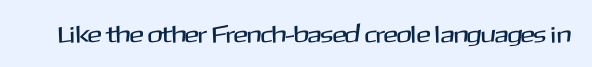
Observe the ordinary spacing: letters are neighbours, not strangers. Underline: absent. Rendered with straight, roman letterforms.
